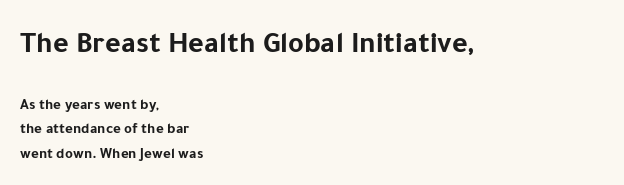
Q: Is the text bold? A: Yes.
Q: Is the text italic (slanted)? A: No, it is upright.
Q: Is the typeface a serif or a sans-serif typeface? A: Sans-serif.
Q: Is the text underlined? A: No.
Q: How is the paragraph aligned? A: Left-aligned.
Q: Is the spacing between letters normal or unusually wide? A: Normal.
Q: Is the spacing between lines tight, normal or loose? A: Normal.
Q: Which block of text is set in a larger size, the first (top) or the second (bottom)? A: The first (top) one.
Q: Width (condensed, normal, or wide)? A: Normal.
Q: Stroke contrast? A: Low.
Q: x-height? A: Medium.
Q: Monospaced? A: No.
